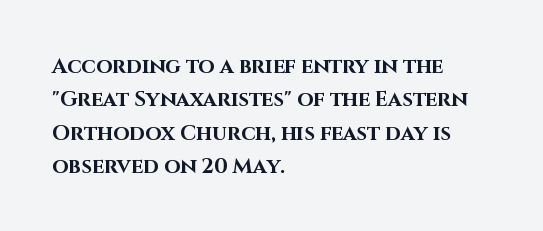
{"italic": "no", "bold": "yes", "underline": "no", "align": "left", "line_spacing": "normal", "line_spacing_ratio": 1.59, "letter_spacing": "normal", "letter_spacing_em": 0.0, "glyph_px": 21}
